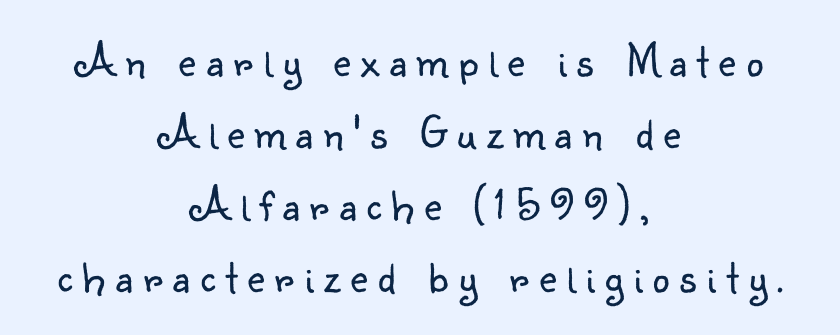
Q: Is the text bold? A: No.
Q: Is the text italic (slanted)? A: No, it is upright.
Q: Is the typeface a serif or a sans-serif typeface? A: Sans-serif.
Q: Is the text underlined? A: No.
Q: How is the paragraph aligned? A: Centered.
Q: Is the spacing between letters normal or unusually wide? A: Unusually wide.
Q: Is the spacing between lines tight, normal or loose? A: Normal.
Q: Width (condensed, normal, or wide)? A: Normal.
Q: Stroke contrast? A: Low.
Q: x-height? A: Small.
Q: Monospaced? A: No.
